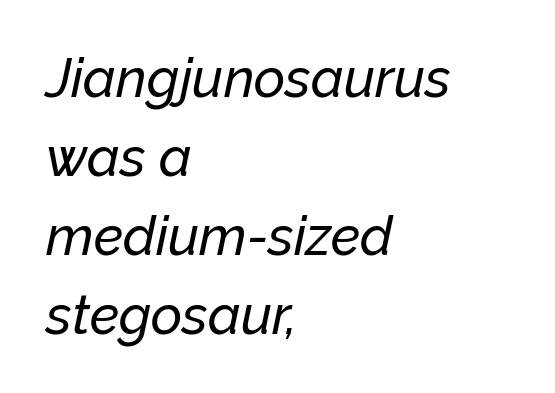
Is this a fixed-width face? No — the glyphs have proportional, varying widths. The text carries the slant typical of an italic or oblique font. There is no visible air inserted between adjacent glyphs. Descenders hang freely into open space. Left-aligned paragraph, ragged on the right.
